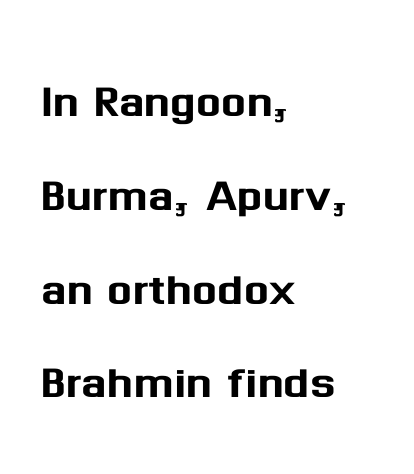
The image shows 59 px sans-serif type, upright; set left-aligned, normal line spacing (1.59x), normal letter spacing, not underlined; medium stroke contrast and a medium x-height.
